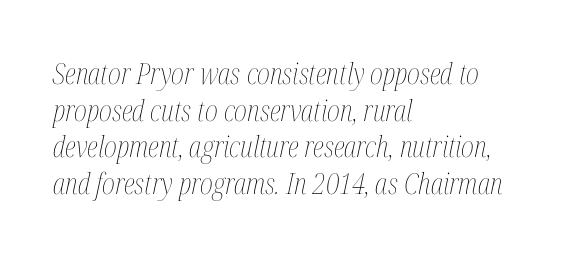
The image shows 29 px thin, condensed type, italic (leaning right); set left-aligned, normal line spacing (1.26x), normal letter spacing, not underlined; medium stroke contrast and a medium x-height.
